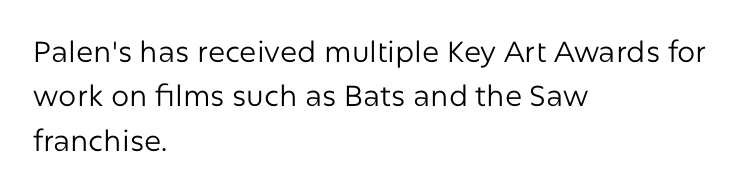
Q: Is the text bold? A: No.
Q: Is the text italic (slanted)? A: No, it is upright.
Q: Is the typeface a serif or a sans-serif typeface? A: Sans-serif.
Q: Is the text underlined? A: No.
Q: How is the paragraph aligned? A: Left-aligned.
Q: Is the spacing between letters normal or unusually wide? A: Normal.
Q: Is the spacing between lines tight, normal or loose? A: Normal.
Q: Width (condensed, normal, or wide)? A: Normal.
Q: Stroke contrast? A: Low.
Q: x-height? A: Medium.
Q: Monospaced? A: No.
